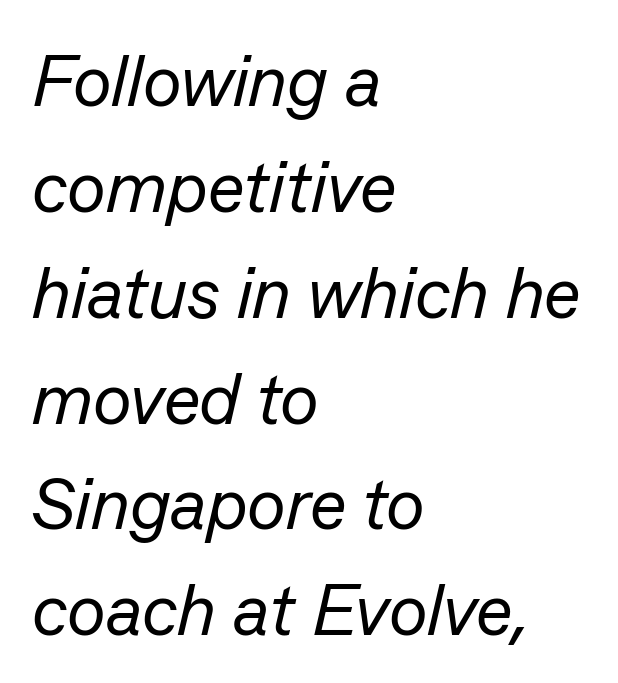
The image shows 72 px regular-weight type, italic (leaning right); set left-aligned, normal line spacing (1.47x), normal letter spacing, not underlined; low stroke contrast and a medium x-height.
